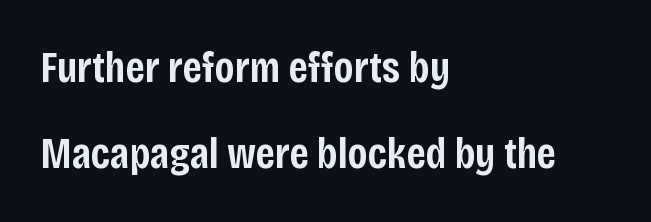
The image shows 45 px semibold, condensed sans-serif type, upright; set left-aligned, loose line spacing (1.92x), normal letter spacing, not underlined; low stroke contrast and a large x-height.
